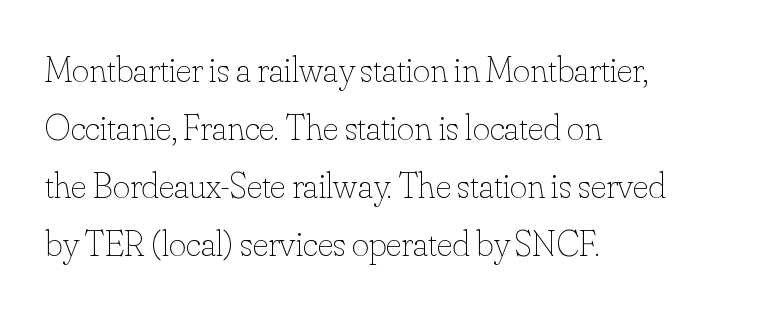
Q: Is the text bold? A: No.
Q: Is the text italic (slanted)? A: No, it is upright.
Q: Is the text underlined? A: No.
Q: How is the paragraph aligned? A: Left-aligned.
Q: Is the spacing between letters normal or unusually wide? A: Normal.
Q: Is the spacing between lines tight, normal or loose? A: Normal.
Q: Width (condensed, normal, or wide)? A: Normal.
Q: Stroke contrast? A: Low.
Q: x-height? A: Small.
Q: Monospaced? A: No.
